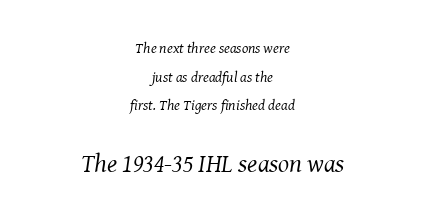
{"italic": "yes", "lean": "right", "slant_degrees": 8, "bold": "no", "underline": "no", "align": "center", "line_spacing": "loose", "line_spacing_ratio": 1.91, "letter_spacing": "normal", "letter_spacing_em": 0.0, "larger_block": "second", "size_ratio": 1.73, "glyph_px": 26}
